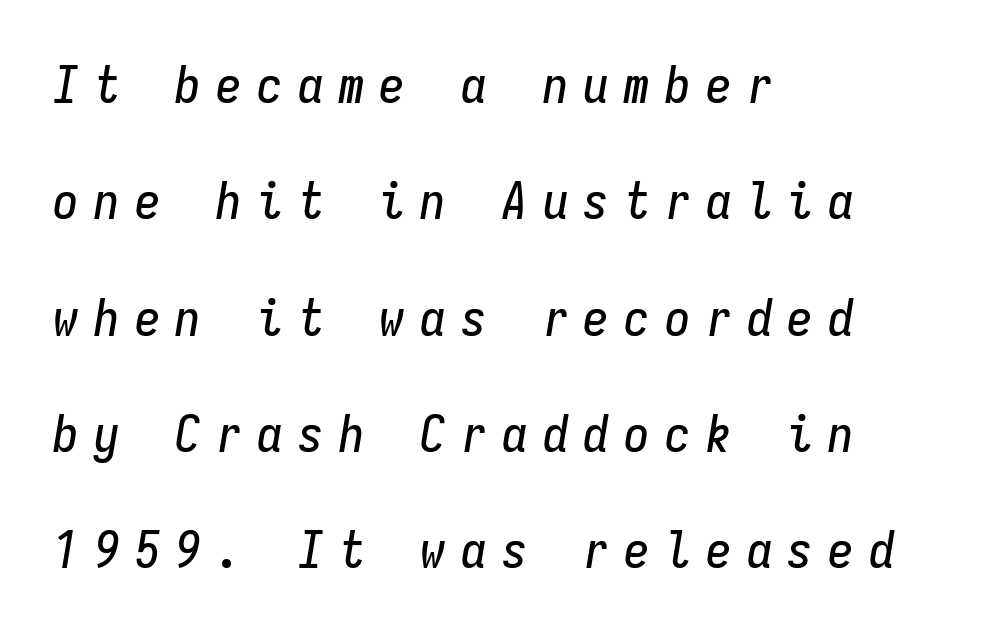
{"italic": "yes", "lean": "right", "slant_degrees": 9, "width": "condensed", "stroke_contrast": "low", "x_height": "medium", "monospaced": "yes", "underline": "no", "align": "left", "line_spacing": "loose", "line_spacing_ratio": 2.28, "letter_spacing": "wide", "letter_spacing_em": 0.3, "glyph_px": 51}
